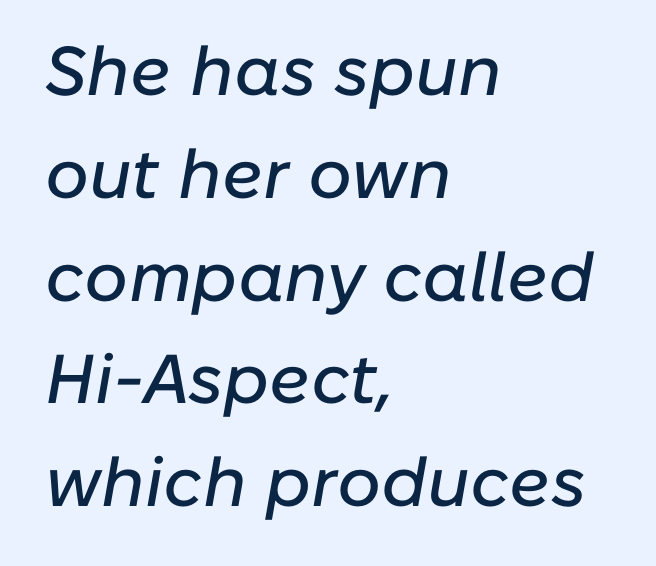
The image shows 69 px text type, italic (leaning right); set left-aligned, normal line spacing (1.49x), normal letter spacing, not underlined; low stroke contrast and a medium x-height.
